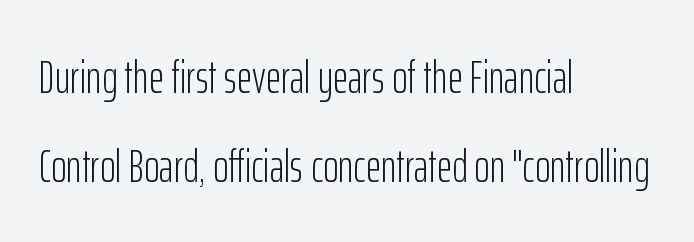
The lettering holds an erect, upright posture throughout. Character widths vary here, with narrow letters taking less room than wide ones. The horizontal fit of the characters is conventional and even. On a weight scale, this lands at 450 or below. Unmarked baselines from the first word to the last.
